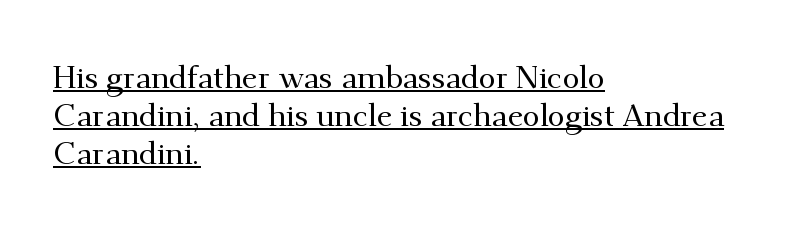
This sample has the flowing, uneven cadence of proportional lettering. The rag falls on the right side of this text block. Rendered with straight, roman letterforms. The type family on display is of the serif kind. Emphasis is given by a line drawn under the lettering. The rendering keeps characters at their native spacing.
